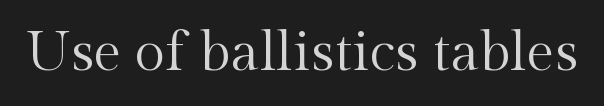
You can tell it's not italic because the verticals are truly vertical. Letterform terminals end in serifs throughout the passage. The words here are not underlined. The face looks like a standard text weight, possibly lighter.
